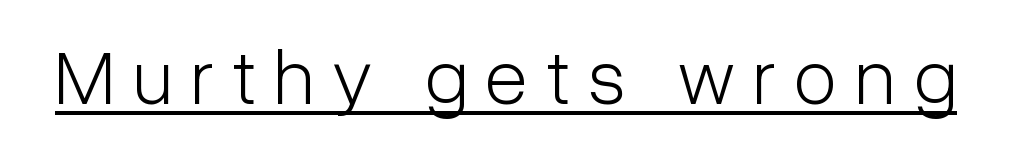
Q: Is the text bold? A: No.
Q: Is the text italic (slanted)? A: No, it is upright.
Q: Is the typeface a serif or a sans-serif typeface? A: Sans-serif.
Q: Is the text underlined? A: Yes.
Q: Is the spacing between letters normal or unusually wide? A: Unusually wide.
Q: Width (condensed, normal, or wide)? A: Condensed.
Q: Stroke contrast? A: Low.
Q: x-height? A: Medium.
Q: Monospaced? A: No.
